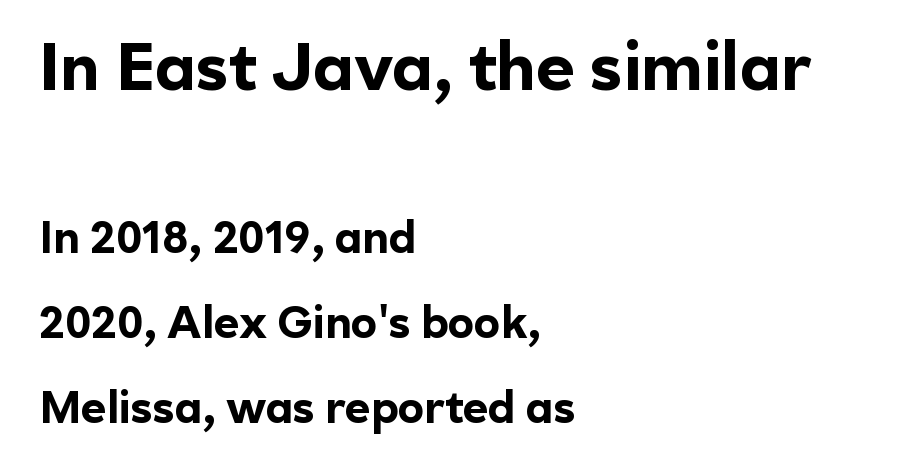
Q: Is the text bold? A: Yes.
Q: Is the text italic (slanted)? A: No, it is upright.
Q: Is the typeface a serif or a sans-serif typeface? A: Sans-serif.
Q: Is the text underlined? A: No.
Q: How is the paragraph aligned? A: Left-aligned.
Q: Is the spacing between letters normal or unusually wide? A: Normal.
Q: Is the spacing between lines tight, normal or loose? A: Loose.
Q: Which block of text is set in a larger size, the first (top) or the second (bottom)? A: The first (top) one.
Q: Width (condensed, normal, or wide)? A: Normal.
Q: x-height? A: Medium.
Q: Monospaced? A: No.
